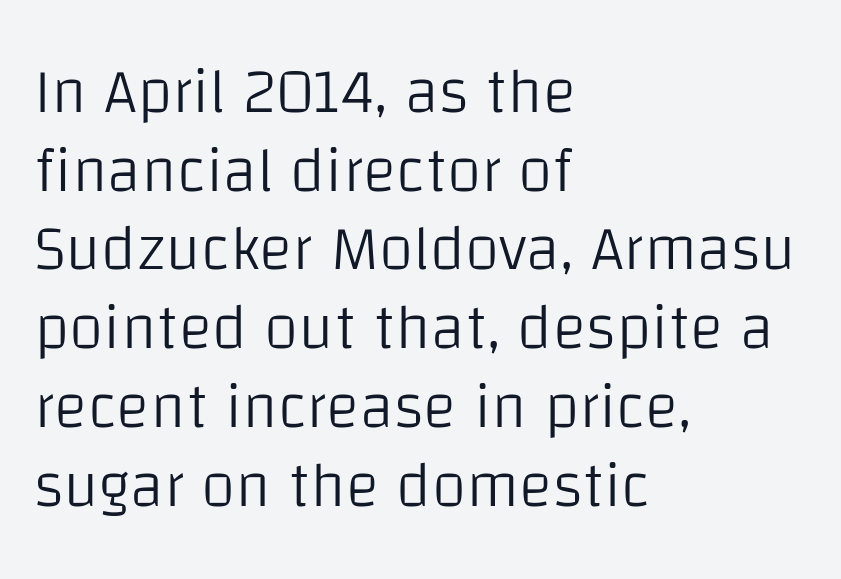
Q: Is the text bold? A: No.
Q: Is the text italic (slanted)? A: No, it is upright.
Q: Is the typeface a serif or a sans-serif typeface? A: Sans-serif.
Q: Is the text underlined? A: No.
Q: How is the paragraph aligned? A: Left-aligned.
Q: Is the spacing between letters normal or unusually wide? A: Normal.
Q: Is the spacing between lines tight, normal or loose? A: Normal.
Q: Width (condensed, normal, or wide)? A: Normal.
Q: Stroke contrast? A: Low.
Q: x-height? A: Large.
Q: Monospaced? A: No.
